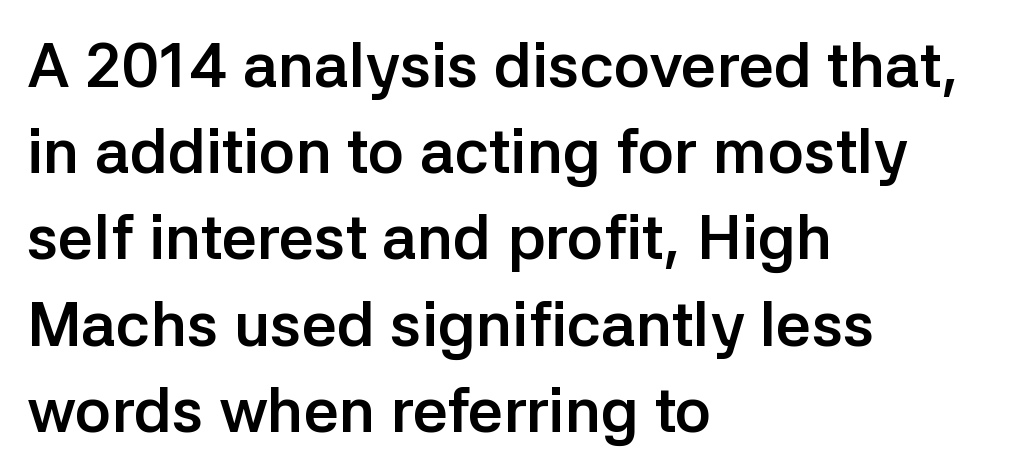
Q: Is the text bold? A: Yes.
Q: Is the text italic (slanted)? A: No, it is upright.
Q: Is the typeface a serif or a sans-serif typeface? A: Sans-serif.
Q: Is the text underlined? A: No.
Q: How is the paragraph aligned? A: Left-aligned.
Q: Is the spacing between letters normal or unusually wide? A: Normal.
Q: Is the spacing between lines tight, normal or loose? A: Normal.
Q: Width (condensed, normal, or wide)? A: Normal.
Q: Stroke contrast? A: Low.
Q: x-height? A: Medium.
Q: Monospaced? A: No.
